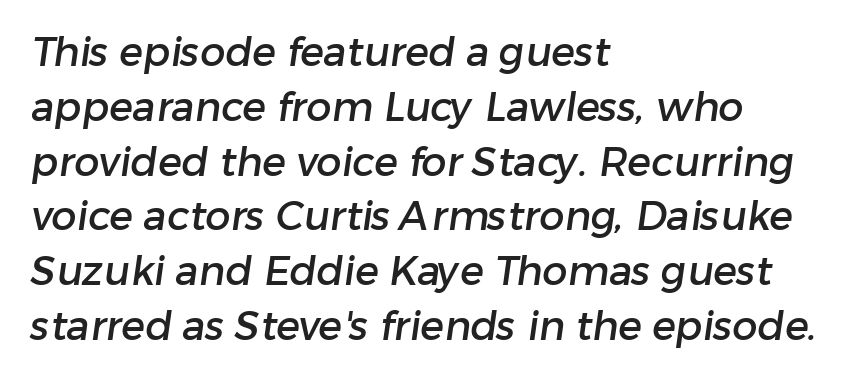
Q: Is the typeface a serif or a sans-serif typeface? A: Sans-serif.
Q: Is the text underlined? A: No.
Q: How is the paragraph aligned? A: Left-aligned.
Q: Is the spacing between letters normal or unusually wide? A: Normal.
Q: Is the spacing between lines tight, normal or loose? A: Normal.
Q: Width (condensed, normal, or wide)? A: Normal.
Q: Stroke contrast? A: Low.
Q: x-height? A: Medium.
Q: Monospaced? A: No.
